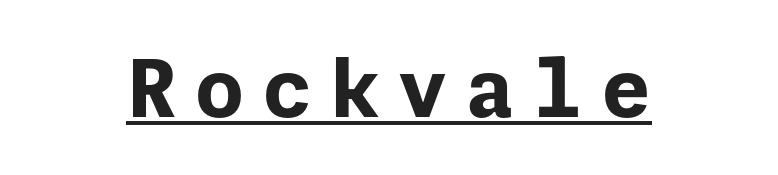
{"serif": "no", "italic": "no", "bold": "yes", "weight": "bold", "width": "normal", "stroke_contrast": "low", "x_height": "medium", "underline": "yes", "letter_spacing": "wide", "letter_spacing_em": 0.24, "glyph_px": 79}
